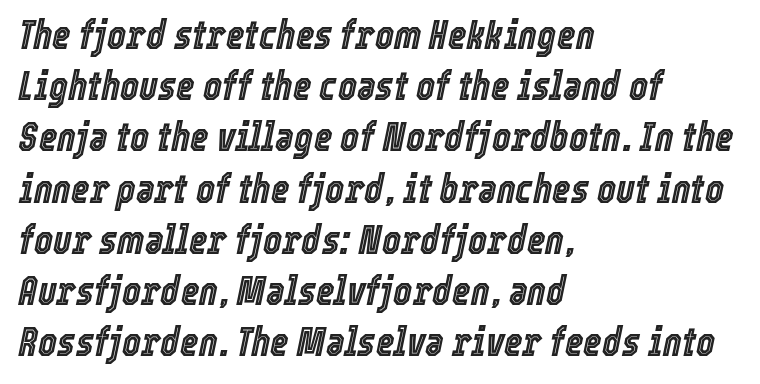
{"italic": "yes", "lean": "right", "slant_degrees": 12, "width": "condensed", "x_height": "medium", "monospaced": "no", "underline": "no", "align": "left", "line_spacing": "normal", "line_spacing_ratio": 1.28, "letter_spacing": "normal", "letter_spacing_em": 0.0, "glyph_px": 40}
